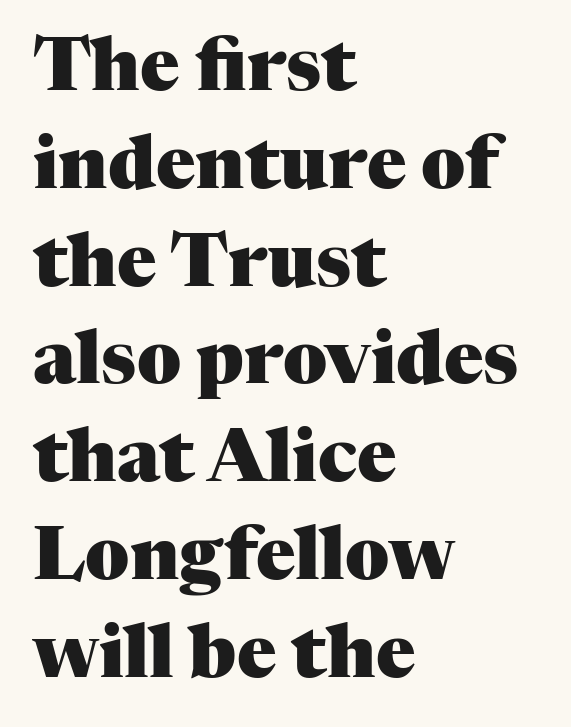
Here the glyphs are tracked normally, forming tight word shapes. Bare-footed words on every line. The face used here is seriffed, in the tradition of book romans. The text block is weighted toward the left margin, trailing off unevenly rightward. Strokes here are thick enough to call this a true bold.
